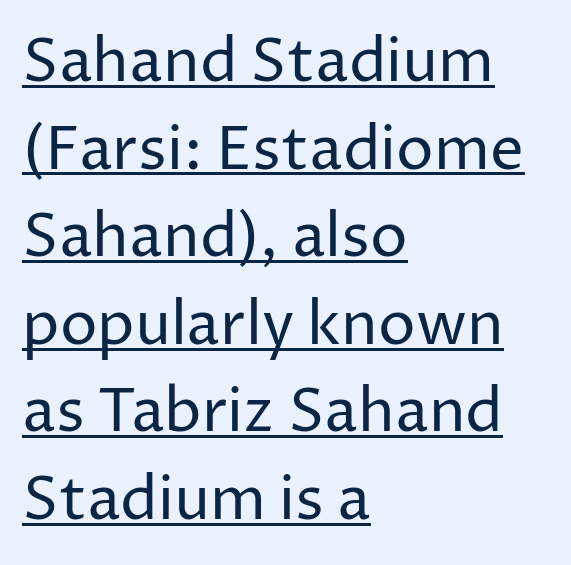
The image shows 60 px regular-weight sans-serif type, upright; set left-aligned, normal line spacing (1.46x), normal letter spacing, underlined; low stroke contrast and a medium x-height.
